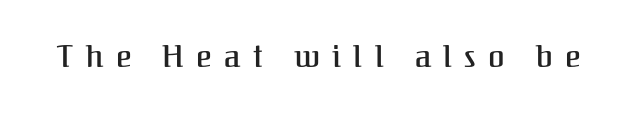
The image shows 30 px serif type, upright; set unusually wide letter spacing (+0.41 em), not underlined; medium stroke contrast and a medium x-height.
